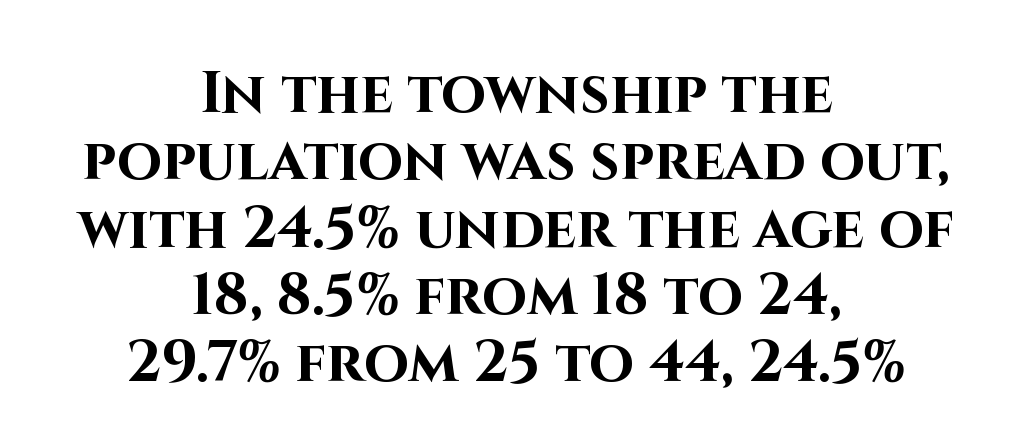
Q: Is the text bold? A: Yes.
Q: Is the text italic (slanted)? A: No, it is upright.
Q: Is the typeface a serif or a sans-serif typeface? A: Sans-serif.
Q: Is the text underlined? A: No.
Q: How is the paragraph aligned? A: Centered.
Q: Is the spacing between letters normal or unusually wide? A: Normal.
Q: Width (condensed, normal, or wide)? A: Normal.
Q: Stroke contrast? A: High.
Q: x-height? A: Large.
Q: Monospaced? A: No.
